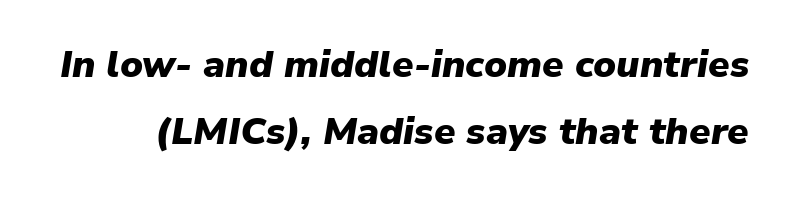
Q: Is the text bold? A: Yes.
Q: Is the text italic (slanted)? A: Yes, it leans right by about 9 degrees.
Q: Is the text underlined? A: No.
Q: Is the spacing between letters normal or unusually wide? A: Normal.
Q: Width (condensed, normal, or wide)? A: Normal.
Q: Stroke contrast? A: Low.
Q: x-height? A: Medium.
Q: Monospaced? A: No.
